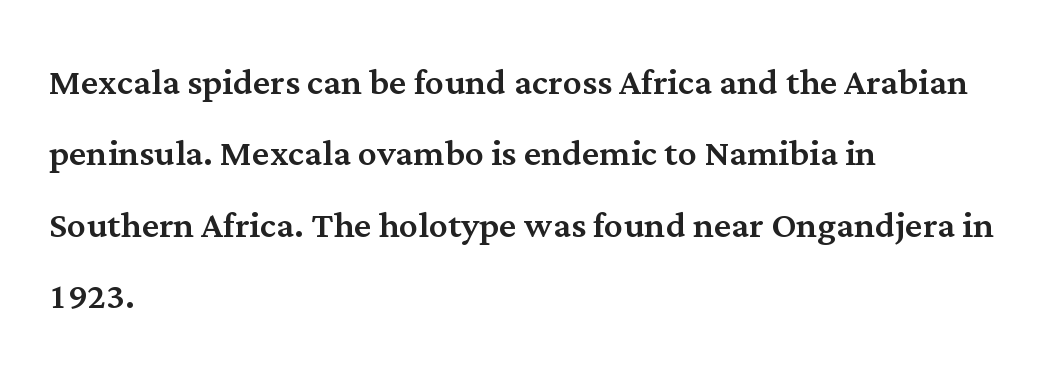
The image shows 47 px serif type, upright; set left-aligned, normal line spacing (1.52x), normal letter spacing, not underlined; medium stroke contrast and a medium x-height.
